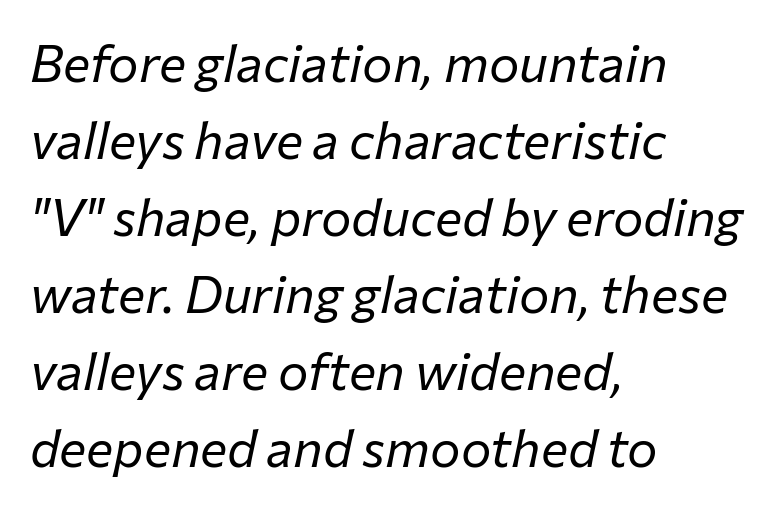
{"italic": "yes", "lean": "right", "slant_degrees": 12, "bold": "no", "weight": "regular", "width": "normal", "stroke_contrast": "low", "x_height": "medium", "monospaced": "no", "underline": "no", "align": "left", "line_spacing": "normal", "line_spacing_ratio": 1.51, "letter_spacing": "normal", "letter_spacing_em": 0.0, "glyph_px": 51}
